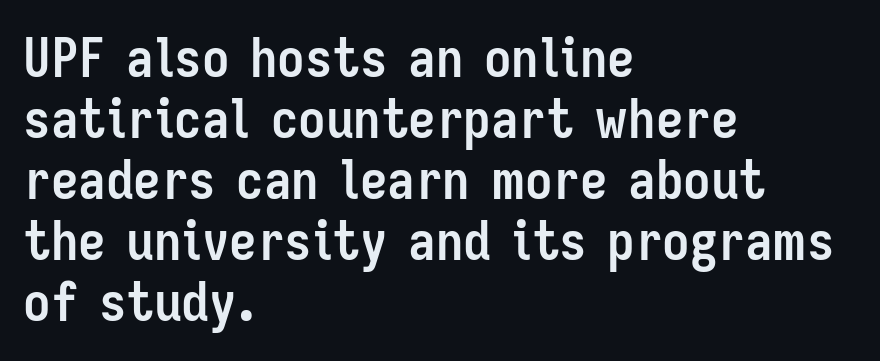
{"serif": "no", "italic": "no", "bold": "yes", "weight": "semibold", "width": "condensed", "stroke_contrast": "low", "x_height": "medium", "monospaced": "no", "underline": "no", "align": "left", "line_spacing": "tight", "line_spacing_ratio": 1.11, "letter_spacing": "normal", "letter_spacing_em": 0.0, "glyph_px": 55}
